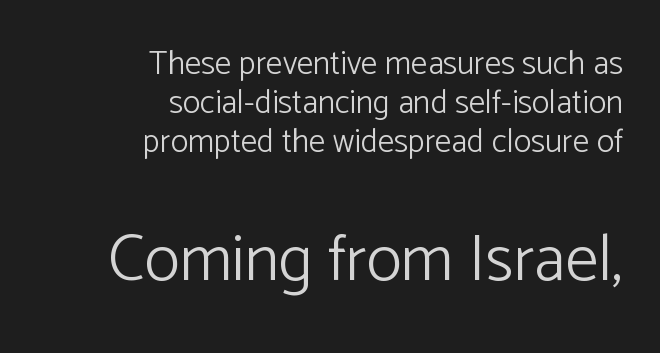
{"serif": "no", "italic": "no", "bold": "no", "weight": "light", "width": "normal", "stroke_contrast": "low", "x_height": "medium", "monospaced": "no", "underline": "no", "align": "right", "line_spacing_ratio": 1.18, "letter_spacing": "normal", "letter_spacing_em": 0.0, "larger_block": "second", "size_ratio": 2.0, "glyph_px": 66}
